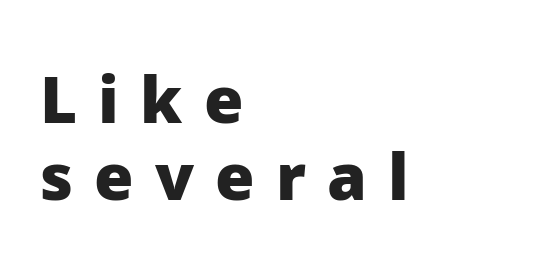
{"serif": "no", "italic": "no", "bold": "yes", "weight": "heavy", "width": "normal", "stroke_contrast": "low", "x_height": "medium", "monospaced": "no", "underline": "no", "align": "left", "line_spacing_ratio": 1.2, "letter_spacing": "wide", "letter_spacing_em": 0.33, "glyph_px": 64}
